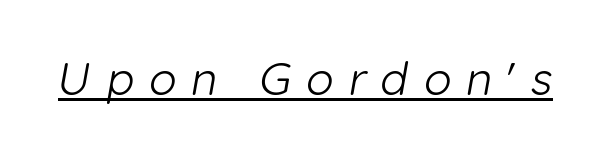
The image shows 46 px light sans-serif type; set unusually wide letter spacing (+0.32 em), underlined; low stroke contrast and a medium x-height.
